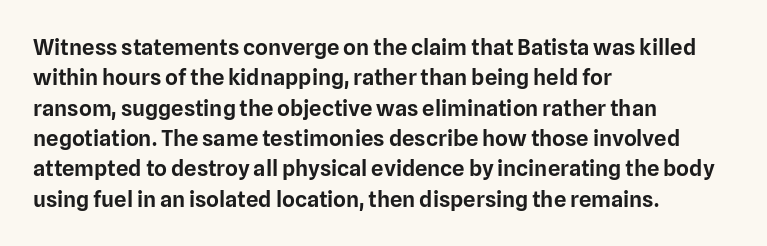
Descenders are the only things crossing below the line. The paragraph has a hard left edge and a soft right edge. Nothing unusual about the tracking: characters are spaced as the font intends. Vertically, the passage feels balanced, rows spaced as you'd expect. If you drew a line through each stem, it would be perfectly vertical.
